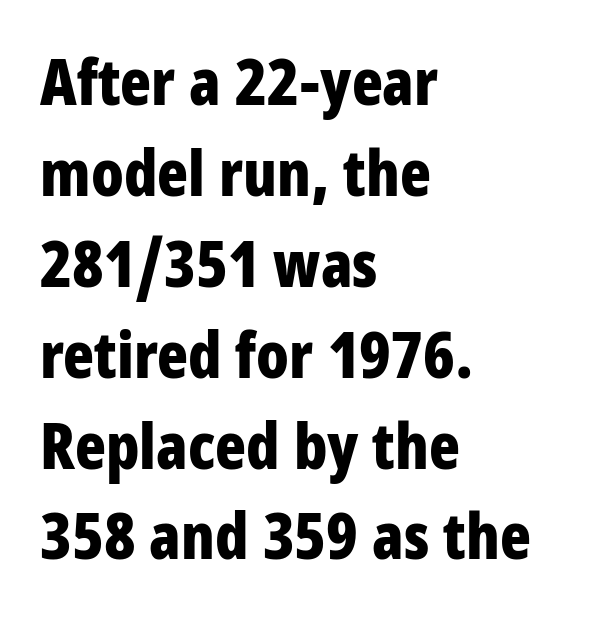
{"serif": "no", "italic": "no", "bold": "yes", "weight": "bold", "width": "condensed", "stroke_contrast": "low", "x_height": "large", "monospaced": "no", "underline": "no", "align": "left", "line_spacing": "normal", "line_spacing_ratio": 1.42, "letter_spacing": "normal", "letter_spacing_em": 0.0, "glyph_px": 64}
